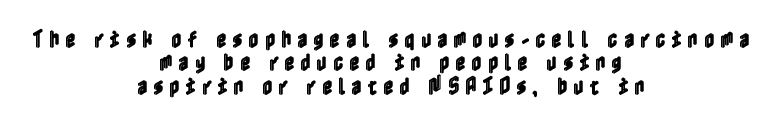
The glyphs are unaccompanied by any horizontal stroke below them. The lines in this sample share a center point and differ in where they start and stop. No italicization has been applied; the sample stays upright. Inter-character spacing is expanded well beyond the font's built-in metrics.
